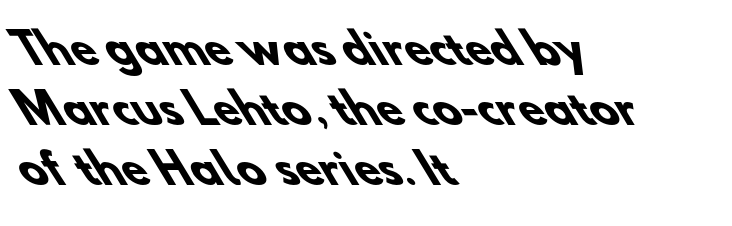
Q: Is the text bold? A: Yes.
Q: Is the typeface a serif or a sans-serif typeface? A: Sans-serif.
Q: Is the text underlined? A: No.
Q: How is the paragraph aligned? A: Left-aligned.
Q: Is the spacing between letters normal or unusually wide? A: Normal.
Q: Is the spacing between lines tight, normal or loose? A: Normal.
Q: Width (condensed, normal, or wide)? A: Normal.
Q: Stroke contrast? A: Low.
Q: x-height? A: Small.
Q: Monospaced? A: No.
